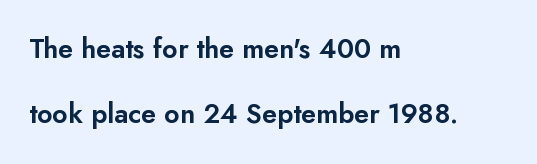
Q: Is the text italic (slanted)? A: No, it is upright.
Q: Is the text underlined? A: No.
Q: How is the paragraph aligned? A: Left-aligned.
Q: Is the spacing between letters normal or unusually wide? A: Normal.
Q: Is the spacing between lines tight, normal or loose? A: Loose.
